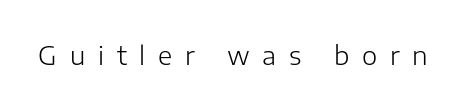
{"italic": "no", "bold": "no", "underline": "no", "letter_spacing": "wide", "letter_spacing_em": 0.49, "glyph_px": 26}
